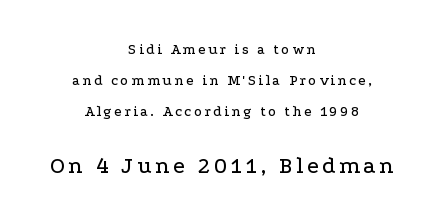
The image shows 23 px text type, upright; set centered, loose line spacing (2.08x), not underlined; the second (bottom) block is 1.53x larger.
